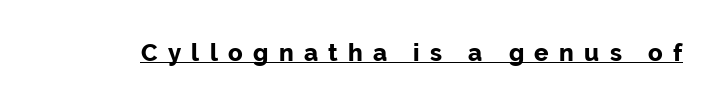
{"italic": "no", "bold": "yes", "underline": "yes", "letter_spacing": "wide", "letter_spacing_em": 0.43, "glyph_px": 24}
